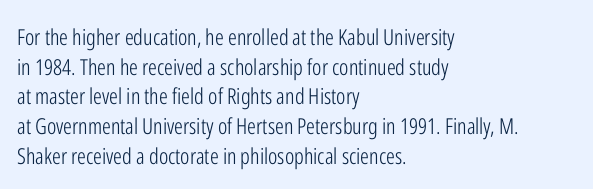
The image shows 22 px text type, upright; set left-aligned, normal line spacing (1.35x), normal letter spacing, not underlined.
